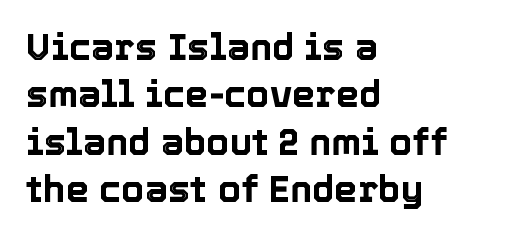
A clean baseline with only descenders dipping below it. The lines in this sample share a left origin and differ only in where they stop. Honestly, the letter spacing is just normal — you wouldn't notice it. This sample has the flowing, uneven cadence of proportional lettering.
